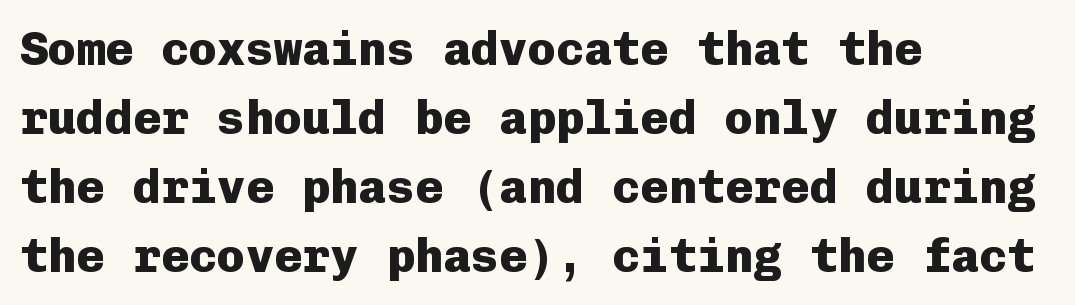
The image shows 47 px heavy sans-serif type, upright, monospaced; set left-aligned, normal line spacing (1.47x), normal letter spacing, not underlined; low stroke contrast and a medium x-height.
